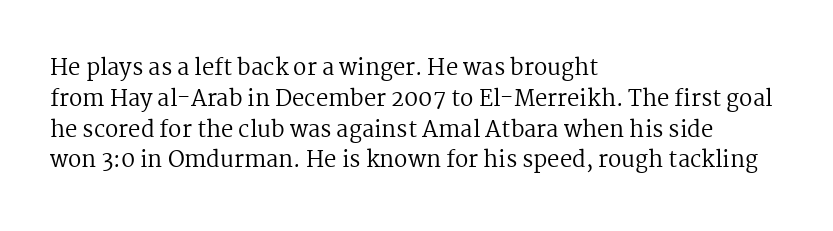
Summary of vertical rhythm: regular, with standard interline spacing. Short note: letters normally spaced. The font's upright variant was chosen for this text. Casual observation: everything's shoved over to the left.
